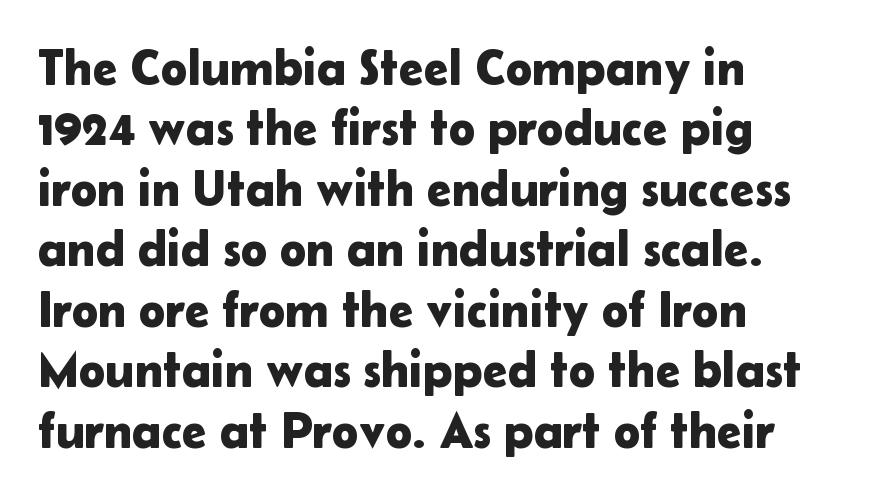
Q: Is the text italic (slanted)? A: No, it is upright.
Q: Is the typeface a serif or a sans-serif typeface? A: Sans-serif.
Q: Is the text underlined? A: No.
Q: How is the paragraph aligned? A: Left-aligned.
Q: Is the spacing between letters normal or unusually wide? A: Normal.
Q: Width (condensed, normal, or wide)? A: Normal.
Q: Stroke contrast? A: Low.
Q: x-height? A: Medium.
Q: Monospaced? A: No.
